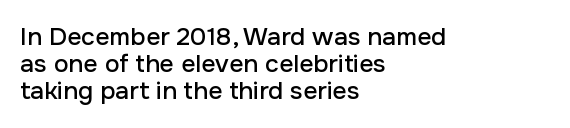
Q: Is the text italic (slanted)? A: No, it is upright.
Q: Is the text underlined? A: No.
Q: How is the paragraph aligned? A: Left-aligned.
Q: Is the spacing between letters normal or unusually wide? A: Normal.
Q: Is the spacing between lines tight, normal or loose? A: Tight.
